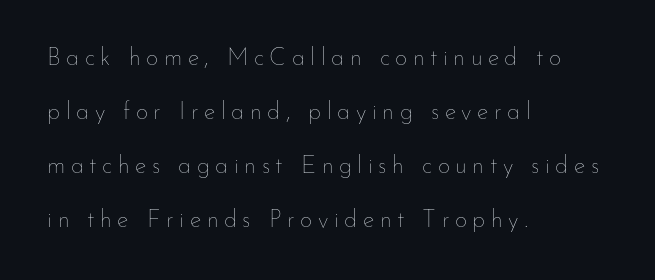
A great deal of white space separates one row of letters from the next. The space beneath each line is pristine and unruled. Loose tracking; the words dissolve into strings of separated letters. When letters stand straight like this, we call the style roman or upright. A student would call this left alignment; a typographer would say flush left, rag right. Heaviness? Minimal to ordinary, like unemphasized prose.
